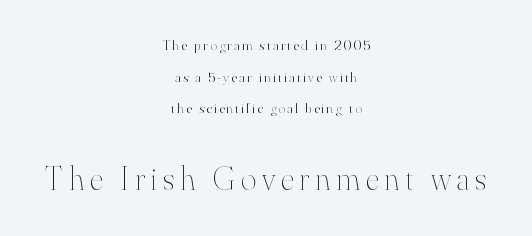
These lines were composed using upright roman letters. The string is rendered with underlining switched off. Note: smaller setting up top, larger setting below. This sample has the flowing, uneven cadence of proportional lettering.
